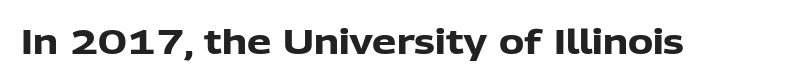
The type sits square on the baseline with zero lean. The face used here has the dense, thick strokes of a bold. Descenders hang freely into open space. The passage shown has conventional tracking throughout. The type family on display is of the sans-serif kind. Think of a printed novel: that variable character pitch is what you see here.
